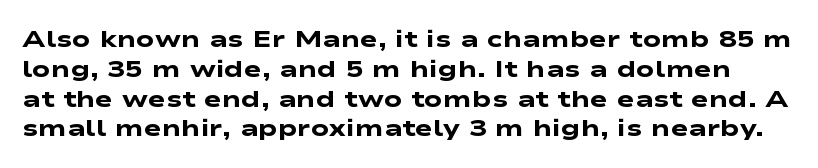
Q: Is the text bold? A: Yes.
Q: Is the text underlined? A: No.
Q: Is the spacing between letters normal or unusually wide? A: Normal.
